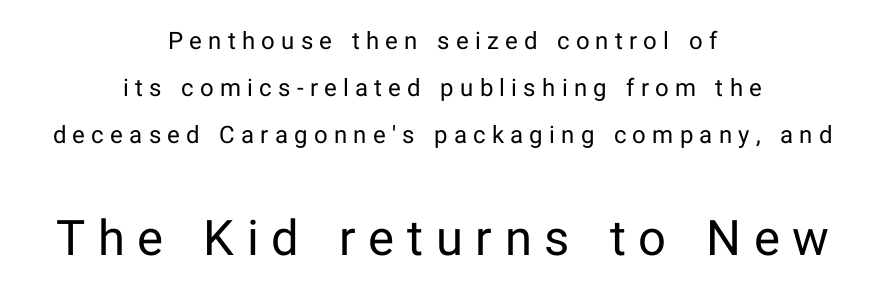
Is the letter spacing exaggerated? Yes — the characters are pushed far apart. Every character sits straight up, as roman type does. Nope, no serifs anywhere on these letters. The font sits on the lighter half of the weight spectrum, regular included. Note the varied advance widths — an 'i' is clearly narrower than an 'm'. Small over large — that's the arrangement of the two blocks here.
